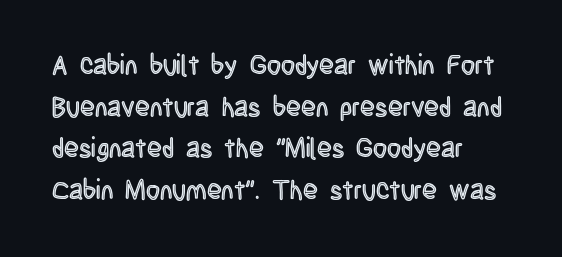
{"italic": "no", "underline": "no", "align": "left", "line_spacing": "normal", "line_spacing_ratio": 1.54, "letter_spacing": "normal", "letter_spacing_em": 0.0, "glyph_px": 27}
